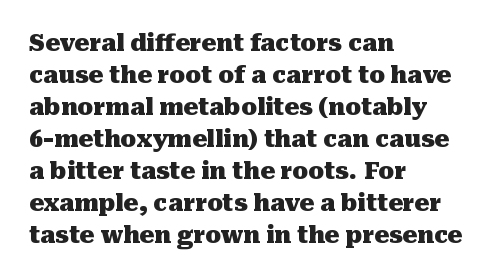
Q: Is the text bold? A: Yes.
Q: Is the text italic (slanted)? A: No, it is upright.
Q: Is the text underlined? A: No.
Q: How is the paragraph aligned? A: Left-aligned.
Q: Is the spacing between letters normal or unusually wide? A: Normal.
Q: Is the spacing between lines tight, normal or loose? A: Normal.
